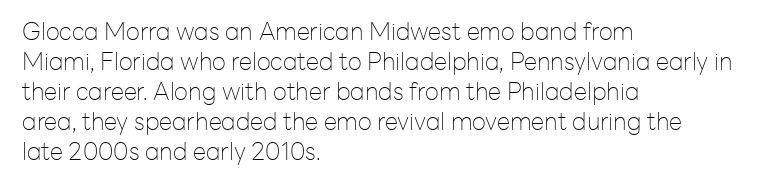
Honestly, there is no underline to notice here at all. The font's upright variant was chosen for this text. Horizontally, the lines are justified to the leading edge only. Bold? No — there's no thickening of the strokes.
